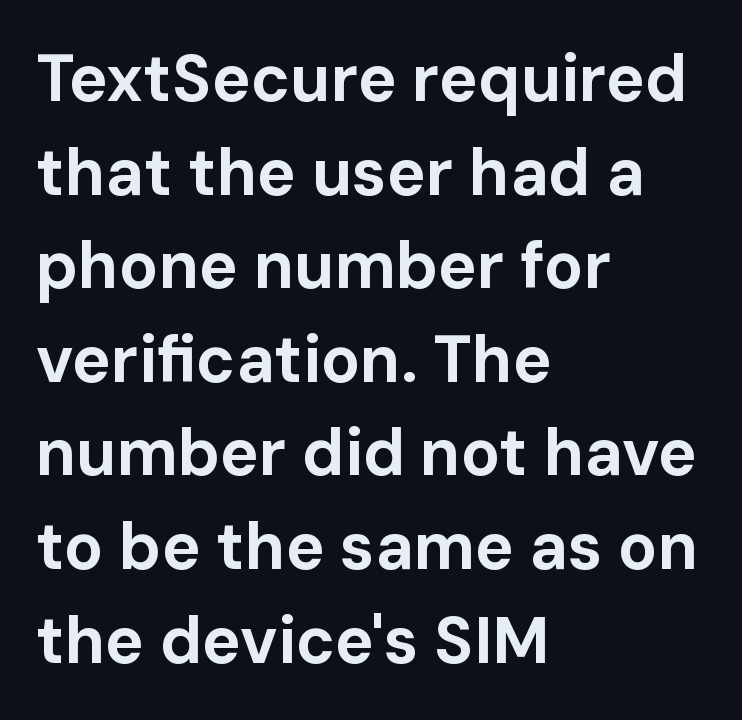
{"serif": "no", "italic": "no", "bold": "yes", "weight": "bold", "width": "normal", "stroke_contrast": "low", "x_height": "medium", "monospaced": "no", "underline": "no", "align": "left", "line_spacing": "normal", "line_spacing_ratio": 1.44, "letter_spacing": "normal", "letter_spacing_em": 0.0, "glyph_px": 65}
